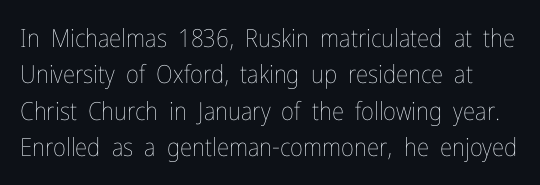
The image shows 25 px text type, upright; set normal line spacing (1.46x), normal letter spacing, not underlined.
